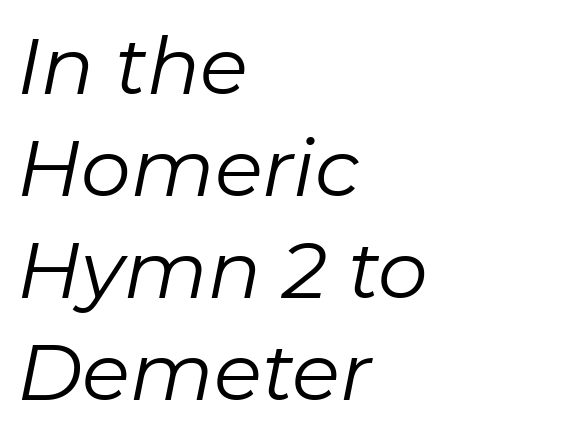
The image shows 79 px regular-weight type, italic (leaning right); set left-aligned, normal line spacing (1.29x), normal letter spacing, not underlined; low stroke contrast and a medium x-height.
